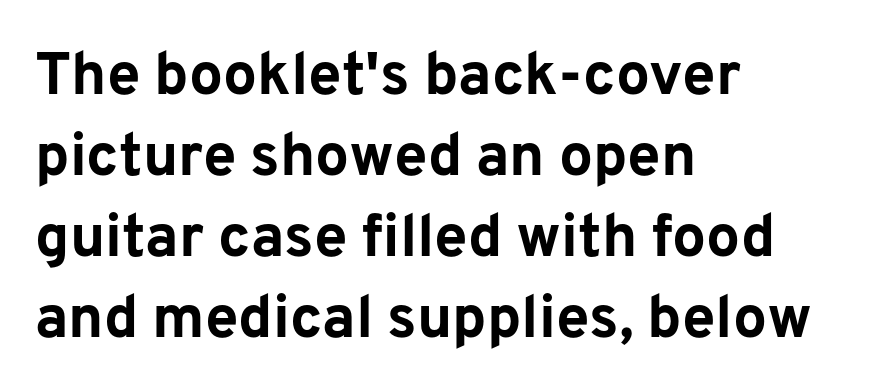
Strong, thick strokes mark this as bold type. The strip under each line holds only bare page. The lines are quadded left. Is this a fixed-width face? No — the glyphs have proportional, varying widths. The letterforms sit shoulder to shoulder at normal distance. Reading down the column, the eye jumps a familiar distance to each next line.
